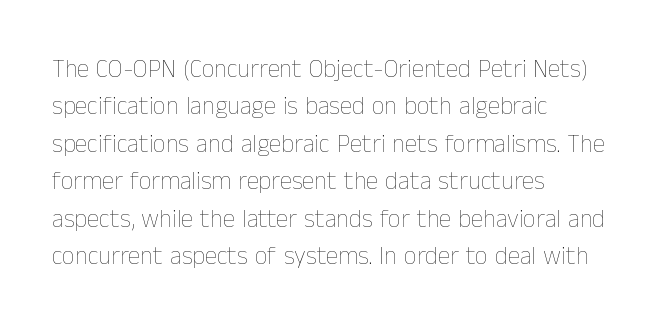
In CSS terms this would be text-align: left. Descenders are the only things crossing below the line. One glance says typical: line gaps are just what's usual. This is the regular roman posture of the typeface.
